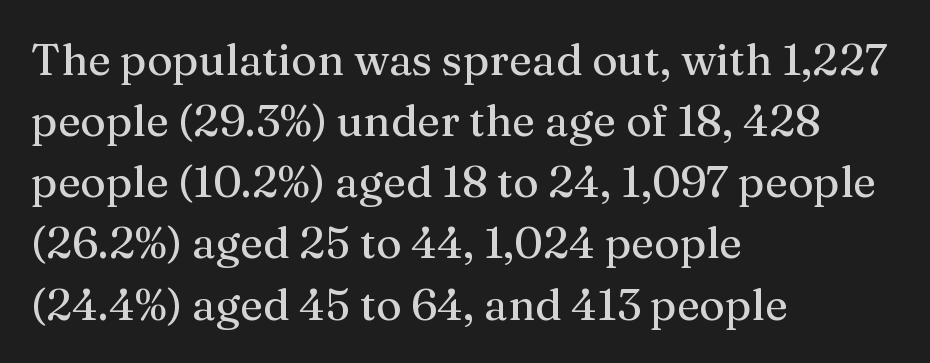
Unlike a clean sans, this face finishes its strokes with serifs. The strip under each line holds only bare page. The face used here is proportionally spaced, like ordinary book or web type. When letters stand straight like this, we call the style roman or upright.
